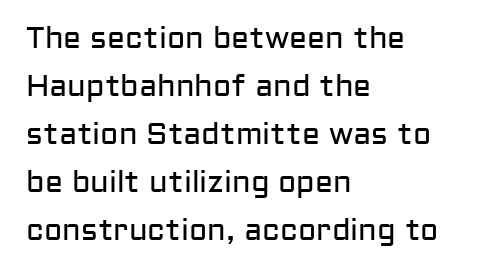
Q: Is the text bold? A: No.
Q: Is the text italic (slanted)? A: No, it is upright.
Q: Is the typeface a serif or a sans-serif typeface? A: Sans-serif.
Q: Is the text underlined? A: No.
Q: How is the paragraph aligned? A: Left-aligned.
Q: Is the spacing between letters normal or unusually wide? A: Normal.
Q: Is the spacing between lines tight, normal or loose? A: Normal.
Q: Width (condensed, normal, or wide)? A: Normal.
Q: Stroke contrast? A: Low.
Q: x-height? A: Medium.
Q: Monospaced? A: No.
